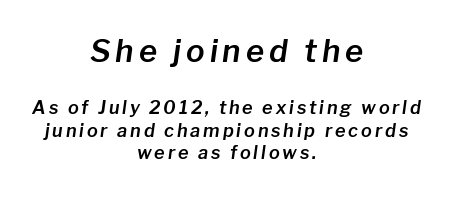
Q: Is the text italic (slanted)? A: Yes, it leans right by about 8 degrees.
Q: Is the text underlined? A: No.
Q: How is the paragraph aligned? A: Centered.
Q: Is the spacing between lines tight, normal or loose? A: Normal.
Q: Which block of text is set in a larger size, the first (top) or the second (bottom)? A: The first (top) one.
Q: Width (condensed, normal, or wide)? A: Normal.
Q: Stroke contrast? A: Low.
Q: x-height? A: Medium.
Q: Monospaced? A: No.
